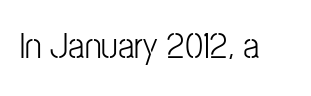
Q: Is the text bold? A: No.
Q: Is the text italic (slanted)? A: No, it is upright.
Q: Is the typeface a serif or a sans-serif typeface? A: Sans-serif.
Q: Is the text underlined? A: No.
Q: Is the spacing between letters normal or unusually wide? A: Normal.
Q: Width (condensed, normal, or wide)? A: Condensed.
Q: Stroke contrast? A: Low.
Q: x-height? A: Medium.
Q: Monospaced? A: No.
